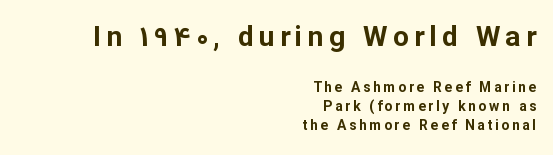
Q: Is the text bold? A: Yes.
Q: Is the text italic (slanted)? A: No, it is upright.
Q: Is the typeface a serif or a sans-serif typeface? A: Sans-serif.
Q: Is the text underlined? A: No.
Q: How is the paragraph aligned? A: Right-aligned.
Q: Is the spacing between lines tight, normal or loose? A: Normal.
Q: Which block of text is set in a larger size, the first (top) or the second (bottom)? A: The first (top) one.
Q: Width (condensed, normal, or wide)? A: Normal.
Q: Stroke contrast? A: Low.
Q: x-height? A: Medium.
Q: Monospaced? A: No.
